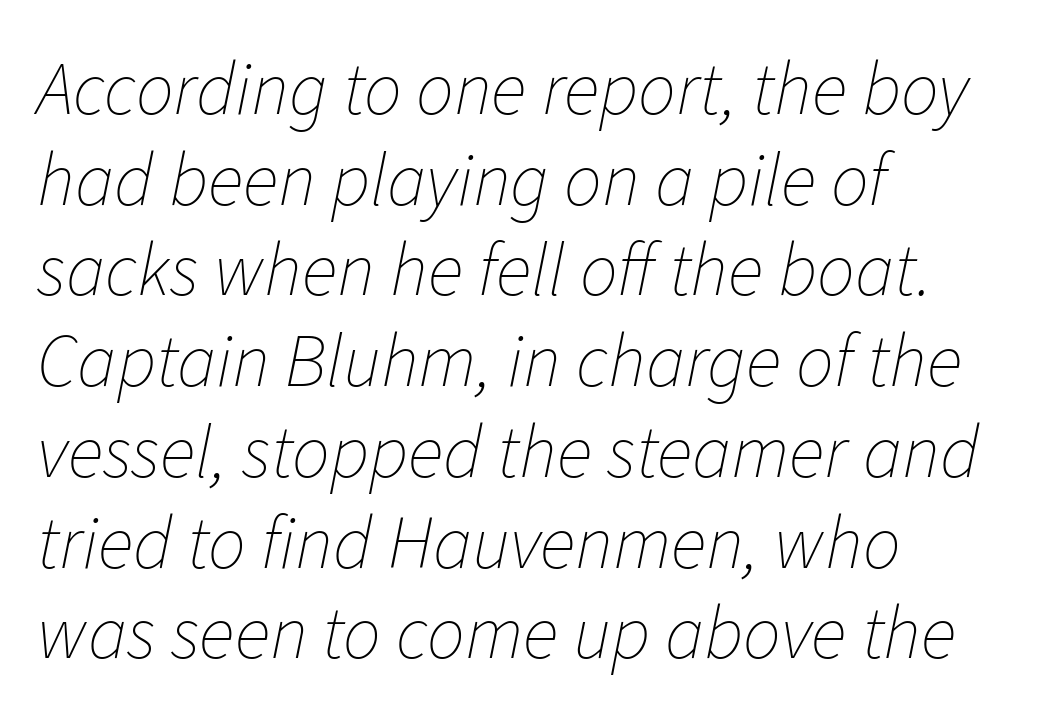
Q: Is the text bold? A: No.
Q: Is the text italic (slanted)? A: Yes, it leans right by about 11 degrees.
Q: Is the text underlined? A: No.
Q: How is the paragraph aligned? A: Left-aligned.
Q: Is the spacing between letters normal or unusually wide? A: Normal.
Q: Width (condensed, normal, or wide)? A: Normal.
Q: Stroke contrast? A: Low.
Q: x-height? A: Medium.
Q: Monospaced? A: No.
